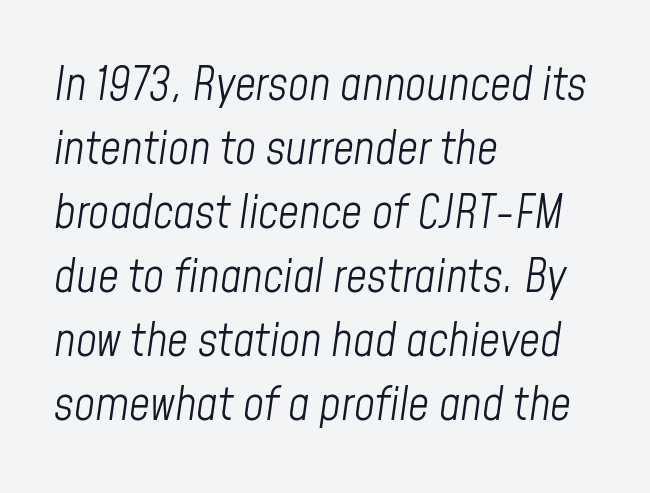
{"italic": "yes", "lean": "right", "slant_degrees": 8, "bold": "no", "weight": "light", "width": "condensed", "stroke_contrast": "low", "x_height": "medium", "monospaced": "no", "underline": "no", "align": "left", "line_spacing": "normal", "line_spacing_ratio": 1.39, "letter_spacing": "normal", "letter_spacing_em": 0.0, "glyph_px": 46}
